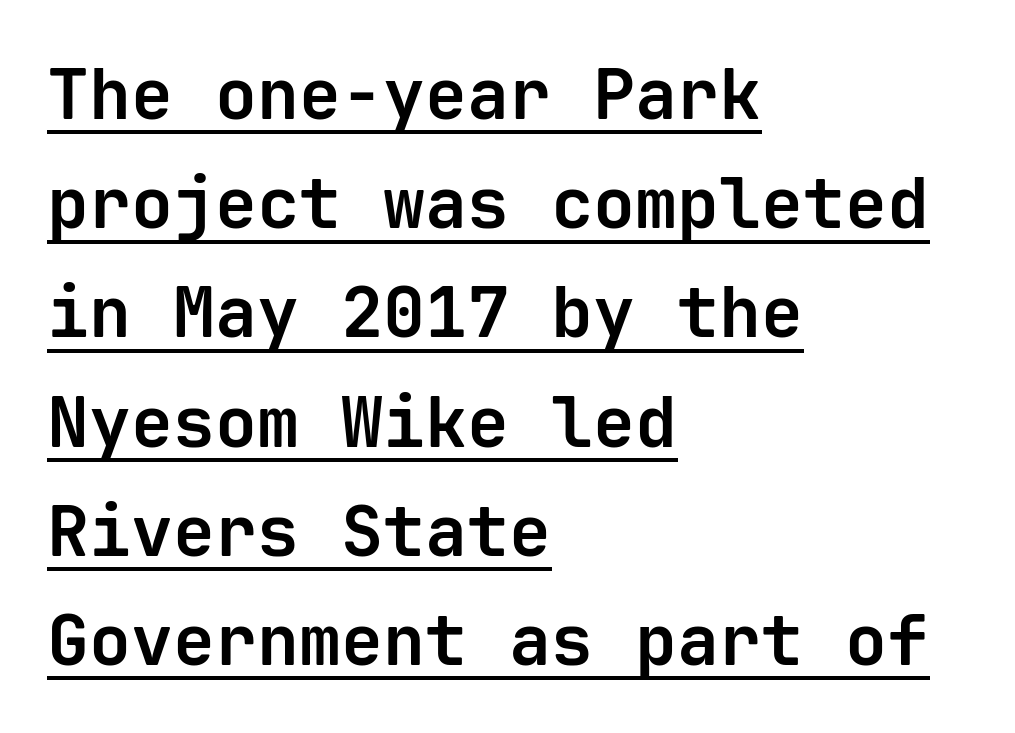
Q: Is the text bold? A: Yes.
Q: Is the text italic (slanted)? A: No, it is upright.
Q: Is the typeface a serif or a sans-serif typeface? A: Sans-serif.
Q: Is the text underlined? A: Yes.
Q: How is the paragraph aligned? A: Left-aligned.
Q: Is the spacing between letters normal or unusually wide? A: Normal.
Q: Is the spacing between lines tight, normal or loose? A: Normal.
Q: Width (condensed, normal, or wide)? A: Normal.
Q: Stroke contrast? A: Low.
Q: x-height? A: Medium.
Q: Monospaced? A: Yes.
